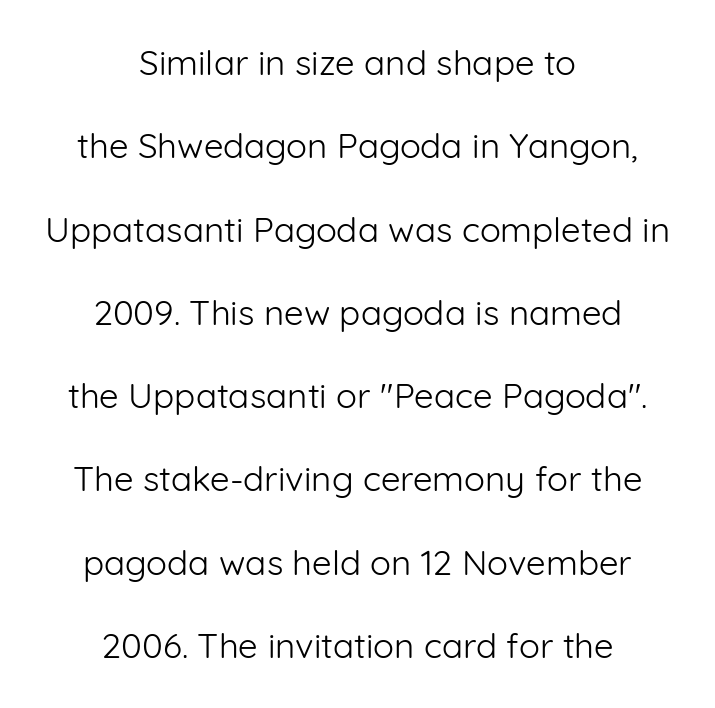
This rendering employs a face without finishing strokes, i.e., a sans-serif. The font's upright variant was chosen for this text. Nobody touched the tracking dial on this one. The lines are quadded center. The rendering uses a large line-height, opening up the rows. Just letters on the line, the space beneath them empty.
